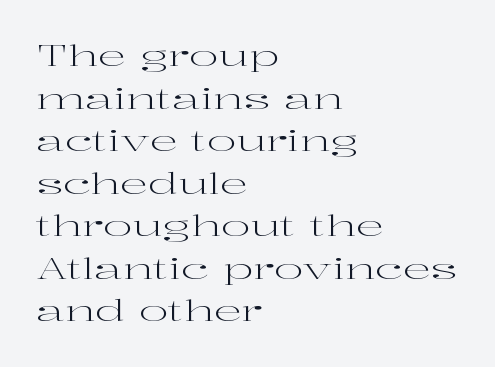
I'd call this a serif setting — the letters wear small feet. The rows are spaced the way most documents space them. Character widths vary here, with narrow letters taking less room than wide ones. Casual observation: everything's shoved over to the left. Vertical stems look standard width or narrower in stroke.
